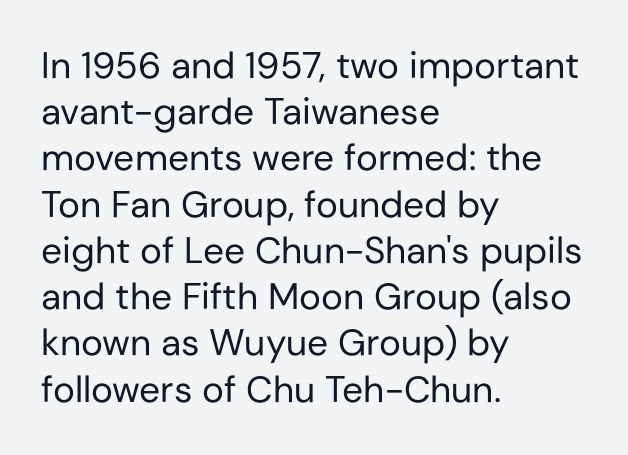
The image shows 37 px regular-weight sans-serif type, upright; set left-aligned, normal line spacing (1.25x), normal letter spacing, not underlined; low stroke contrast and a medium x-height.
